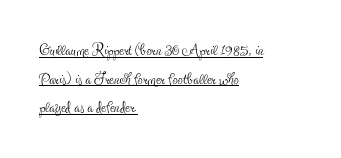
The image shows 21 px text type; set left-aligned, normal line spacing (1.36x), normal letter spacing, underlined.
